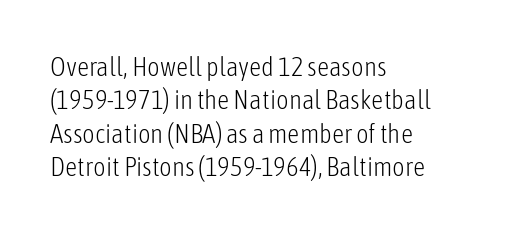
The image shows 27 px text type, upright; set left-aligned, line spacing 1.24x, normal letter spacing, not underlined.
